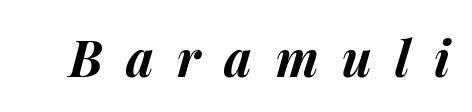
Q: Is the text bold? A: Yes.
Q: Is the text italic (slanted)? A: Yes, it leans right by about 14 degrees.
Q: Is the text underlined? A: No.
Q: Is the spacing between letters normal or unusually wide? A: Unusually wide.
Q: Width (condensed, normal, or wide)? A: Normal.
Q: Stroke contrast? A: Medium.
Q: x-height? A: Medium.
Q: Monospaced? A: No.
